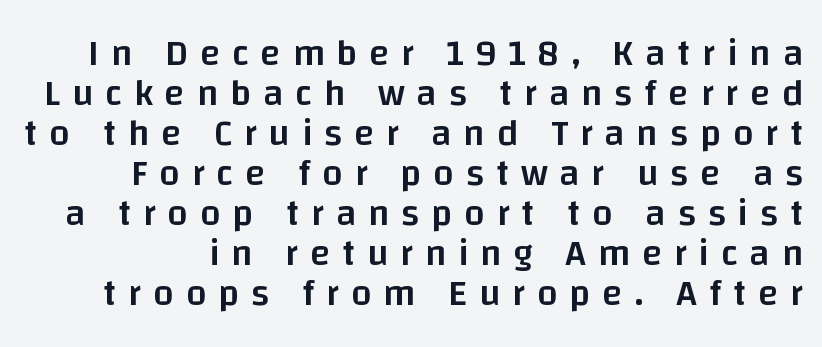
The image shows 37 px semibold sans-serif type, upright; set tight line spacing (1.08x), unusually wide letter spacing (+0.32 em), not underlined; low stroke contrast and a large x-height.
